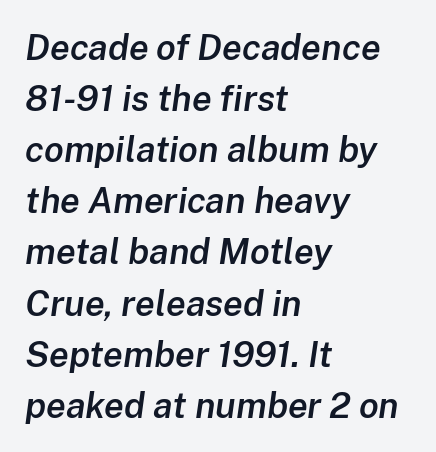
{"italic": "yes", "lean": "right", "slant_degrees": 8, "bold": "semi", "weight": "semibold", "width": "normal", "stroke_contrast": "low", "x_height": "medium", "monospaced": "no", "underline": "no", "align": "left", "line_spacing": "normal", "line_spacing_ratio": 1.42, "letter_spacing": "normal", "letter_spacing_em": 0.0, "glyph_px": 36}
